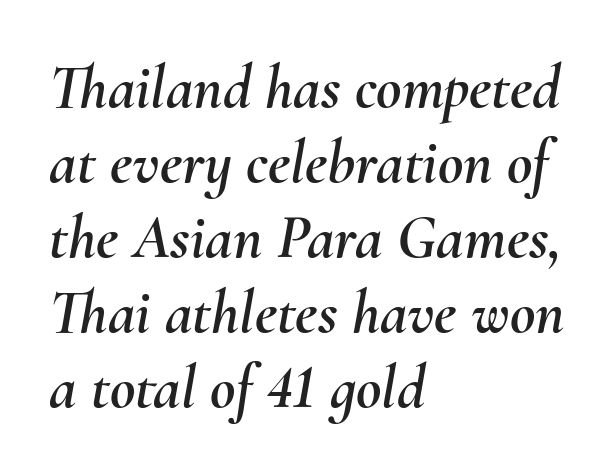
The image shows 62 px text type, italic (leaning right); set left-aligned, line spacing 1.21x, normal letter spacing, not underlined; medium stroke contrast and a small x-height.
